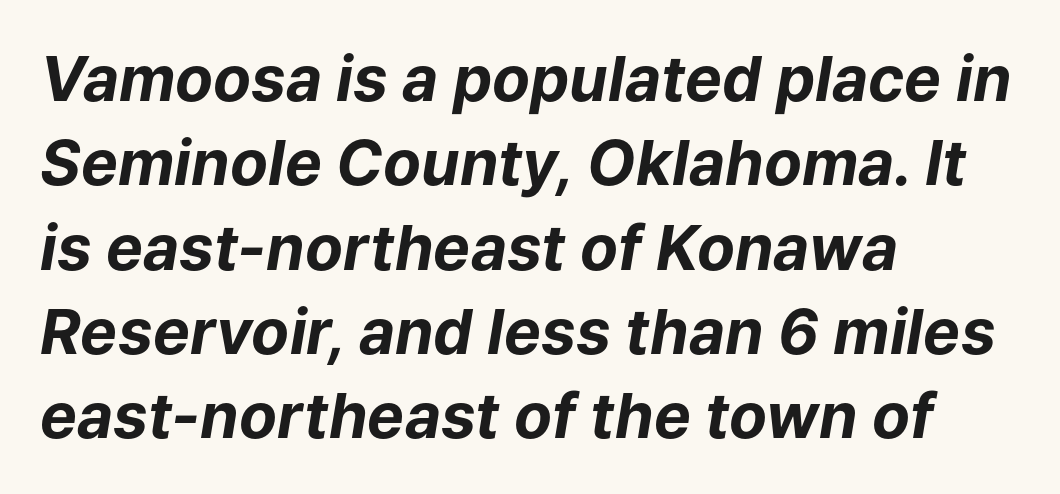
The image shows 62 px bold type, italic (leaning right); set left-aligned, normal line spacing (1.36x), normal letter spacing, not underlined; low stroke contrast and a medium x-height.
